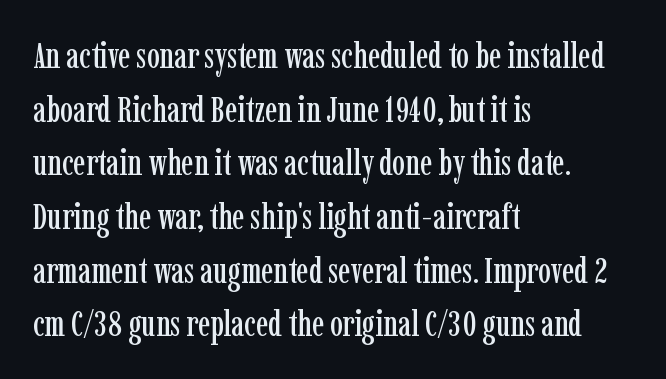
Q: Is the text italic (slanted)? A: No, it is upright.
Q: Is the typeface a serif or a sans-serif typeface? A: Serif.
Q: Is the text underlined? A: No.
Q: How is the paragraph aligned? A: Left-aligned.
Q: Is the spacing between letters normal or unusually wide? A: Normal.
Q: Is the spacing between lines tight, normal or loose? A: Normal.
Q: Width (condensed, normal, or wide)? A: Condensed.
Q: Stroke contrast? A: Low.
Q: x-height? A: Medium.
Q: Monospaced? A: No.
